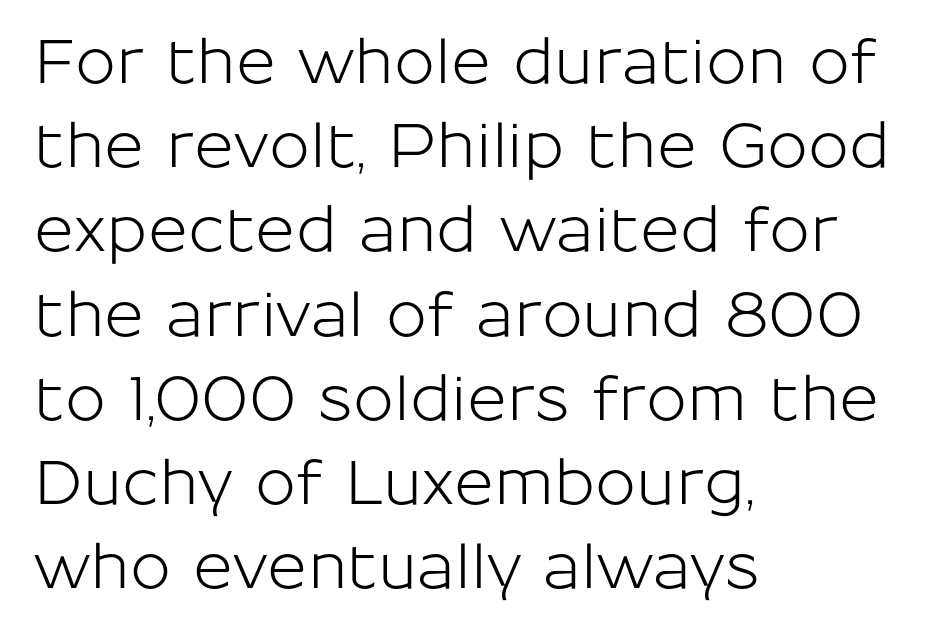
The image shows 61 px sans-serif type, upright; set left-aligned, normal line spacing (1.38x), normal letter spacing, not underlined; low stroke contrast and a medium x-height.
